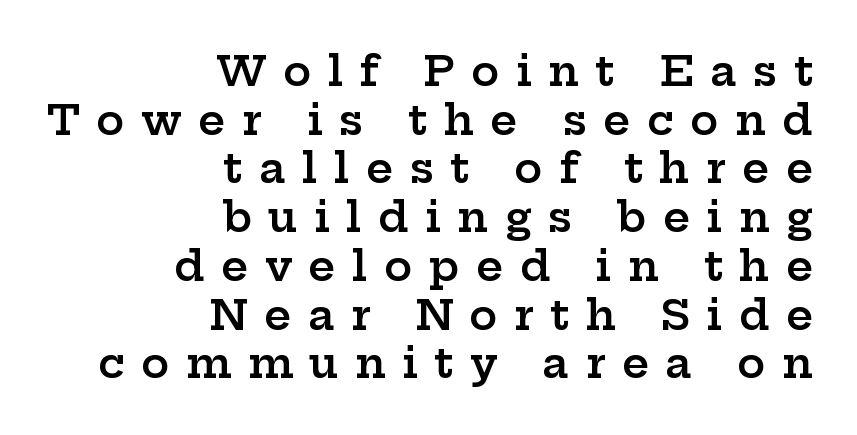
A clean baseline with only descenders dipping below it. The rendering uses natural spacing where letterforms have individual widths. Line endings align vertically; line beginnings do not. Unlike a clean sans, this face finishes its strokes with serifs.
